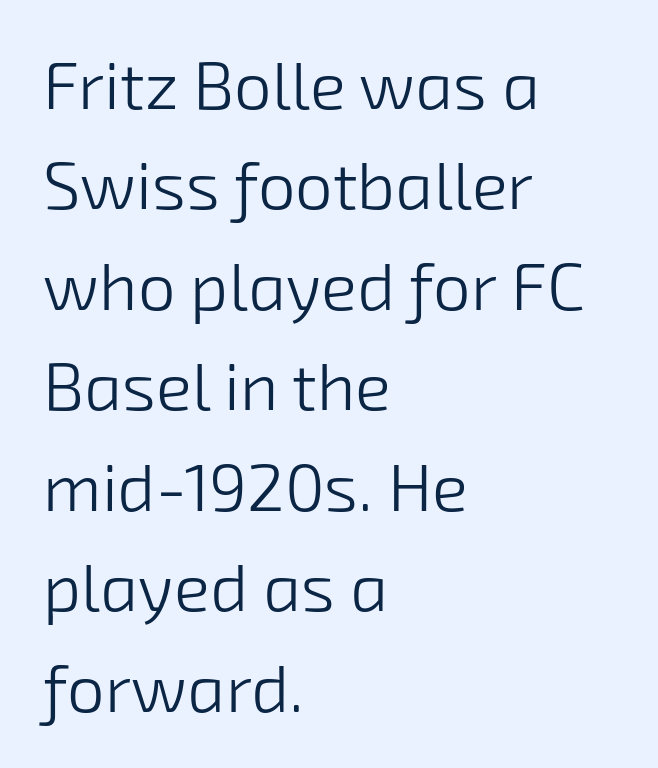
Q: Is the text bold? A: No.
Q: Is the typeface a serif or a sans-serif typeface? A: Sans-serif.
Q: Is the text underlined? A: No.
Q: How is the paragraph aligned? A: Left-aligned.
Q: Is the spacing between letters normal or unusually wide? A: Normal.
Q: Is the spacing between lines tight, normal or loose? A: Normal.
Q: Width (condensed, normal, or wide)? A: Normal.
Q: Stroke contrast? A: Low.
Q: x-height? A: Medium.
Q: Monospaced? A: No.
